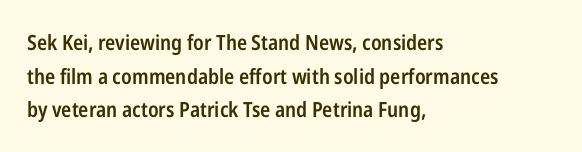
{"italic": "no", "bold": "semi", "underline": "no", "align": "left", "line_spacing": "normal", "line_spacing_ratio": 1.6, "letter_spacing": "normal", "letter_spacing_em": 0.0, "glyph_px": 21}
